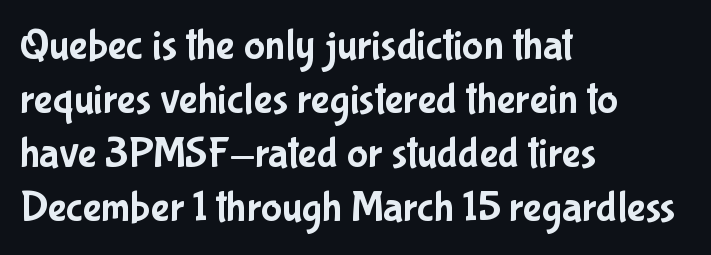
Layout note: lines flush left. There is no visible air inserted between adjacent glyphs. In terms of posture, this sample is upright. The passage shown is typed in a proportional face where columns would drift. The font family rendered here belongs to the sans-serif group. Clear beneath every line of the passage.
